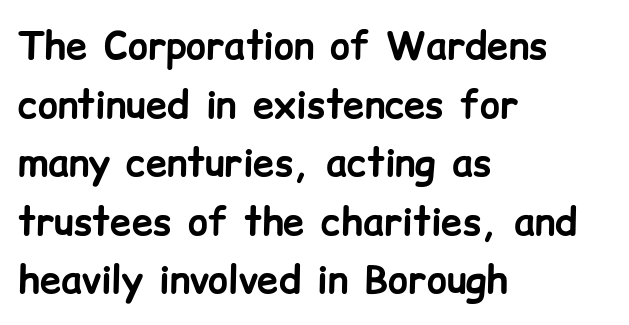
The image shows 38 px bold sans-serif type, upright; set left-aligned, normal line spacing (1.54x), normal letter spacing, not underlined; low stroke contrast and a medium x-height.
